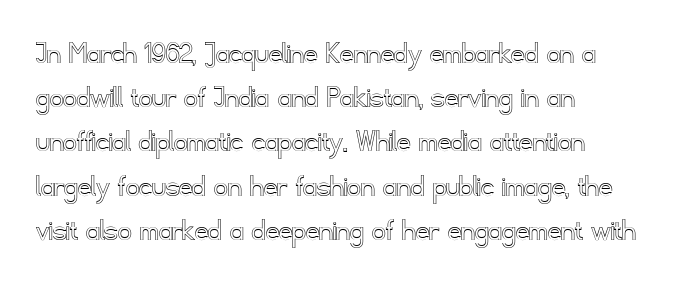
Q: Is the text italic (slanted)? A: No, it is upright.
Q: Is the text underlined? A: No.
Q: How is the paragraph aligned? A: Left-aligned.
Q: Is the spacing between letters normal or unusually wide? A: Normal.
Q: Is the spacing between lines tight, normal or loose? A: Normal.
Q: Width (condensed, normal, or wide)? A: Normal.
Q: x-height? A: Small.
Q: Monospaced? A: No.
